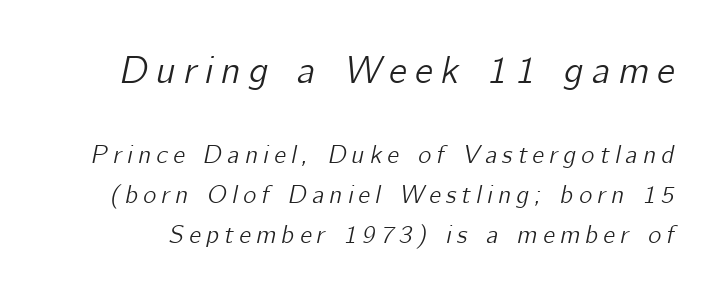
The tracking reads as deliberately expanded to a designer's eye. Reading down the column, the eye jumps a familiar distance to each next line. The more generous point size was reserved for the upper chunk. The face used here has a pronounced slope to its letters.
